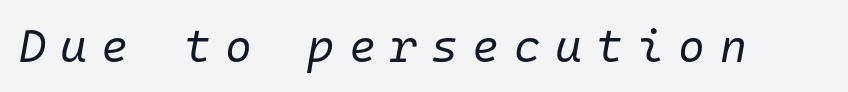
This is oblique type, the kind used for emphasis or titles. The letterforms sit at book weight or below. The foot of each line stays bare and open. Short note: letters widely spaced. Each letter, wide or thin by design, is forced into the same width here.
